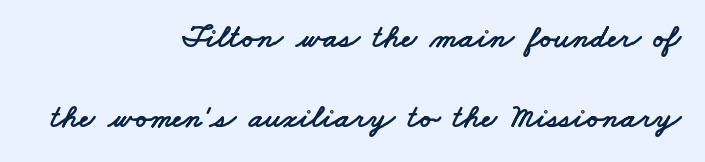
The image shows 33 px wide sans-serif type; set right-aligned, loose line spacing (2.41x), normal letter spacing, not underlined; low stroke contrast and a small x-height.
